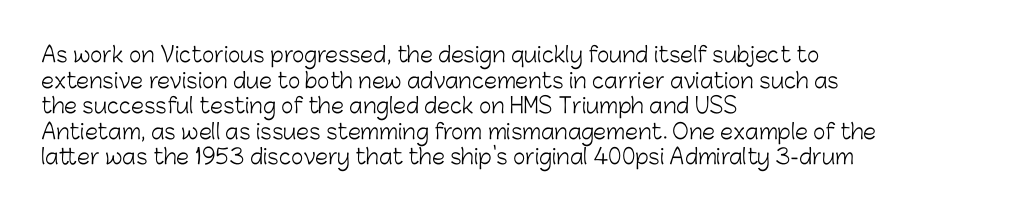
{"italic": "no", "bold": "no", "underline": "no", "align": "left", "line_spacing_ratio": 1.22, "letter_spacing": "normal", "letter_spacing_em": 0.0, "glyph_px": 21}
